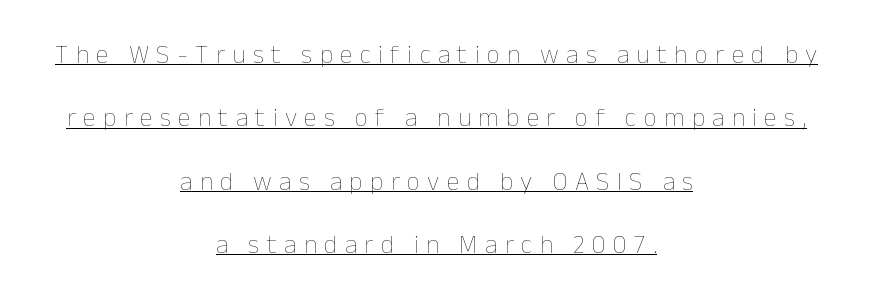
Neither beginnings nor endings align; midpoints do. Is the letter spacing exaggerated? Yes — the characters are pushed far apart. The letters stand straight up with perfectly vertical stems. This reads as an unemphasized weight, regular at the heaviest.
